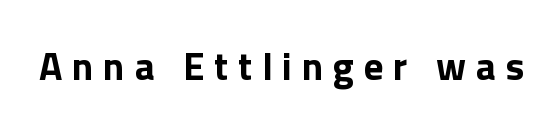
Q: Is the text bold? A: Yes.
Q: Is the text italic (slanted)? A: No, it is upright.
Q: Is the typeface a serif or a sans-serif typeface? A: Sans-serif.
Q: Is the text underlined? A: No.
Q: Is the spacing between letters normal or unusually wide? A: Unusually wide.
Q: Width (condensed, normal, or wide)? A: Normal.
Q: x-height? A: Medium.
Q: Monospaced? A: No.
